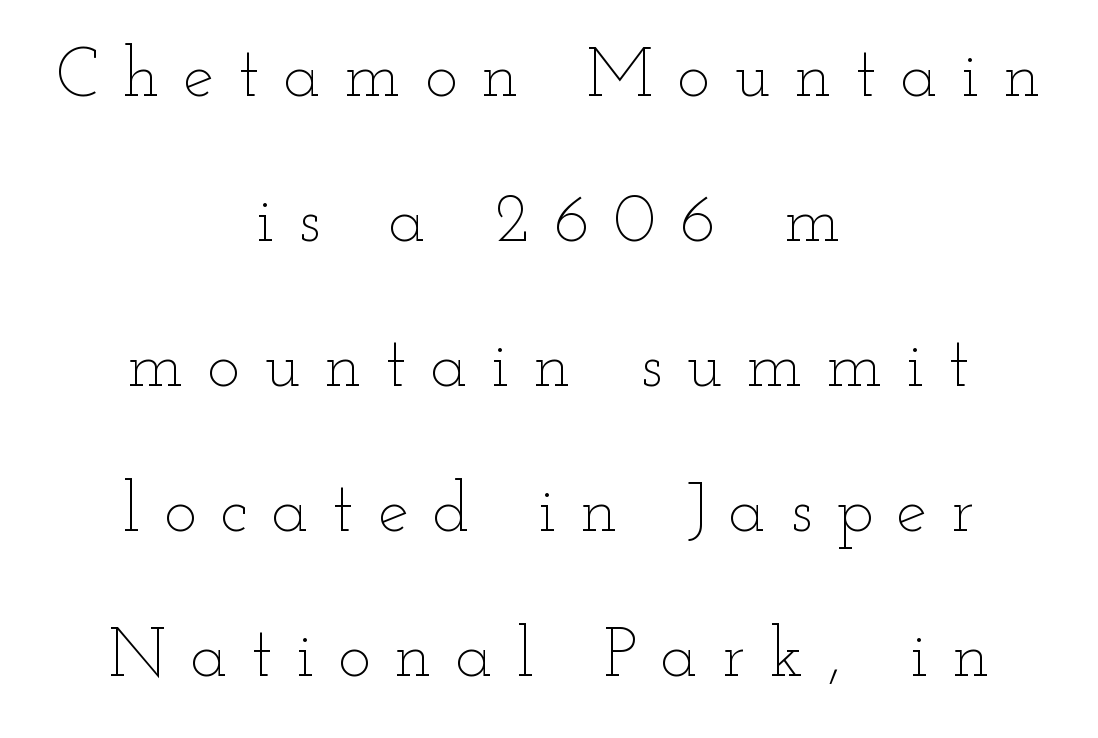
The image shows 69 px thin, wide type, upright; set centered, loose line spacing (2.1x), unusually wide letter spacing (+0.35 em), not underlined; low stroke contrast and a small x-height.
